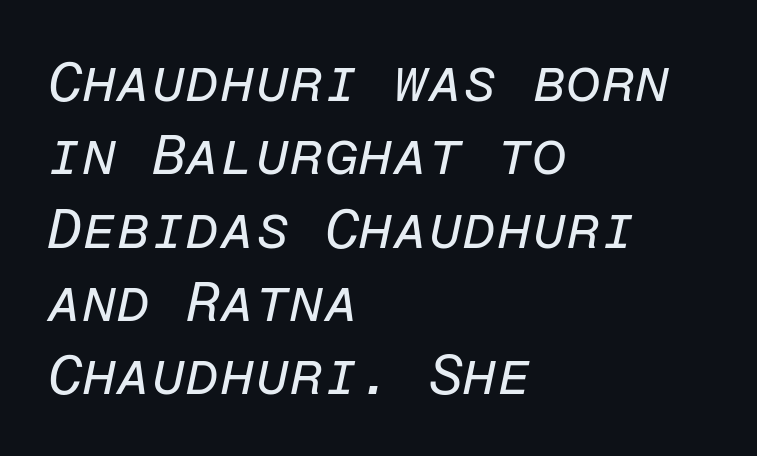
{"italic": "yes", "lean": "right", "slant_degrees": 12, "bold": "no", "weight": "regular", "width": "normal", "stroke_contrast": "low", "x_height": "medium", "monospaced": "yes", "underline": "no", "align": "left", "line_spacing": "normal", "line_spacing_ratio": 1.31, "letter_spacing": "normal", "letter_spacing_em": 0.0, "glyph_px": 56}
